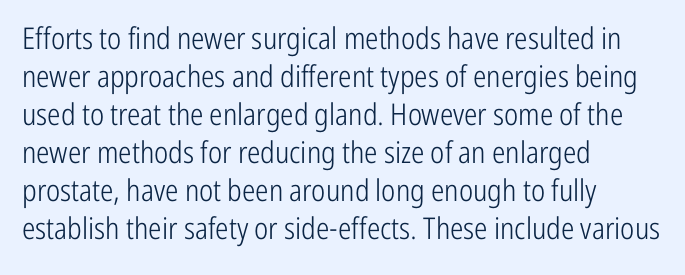
Check under the words: just untouched page. Weight: not bold — regular or lighter. The rendering uses natural spacing where letterforms have individual widths. No italicization has been applied; the sample stays upright. Vertically, the passage feels balanced, rows spaced as you'd expect. A classic flush-left, rag-right setting is used for this passage.
